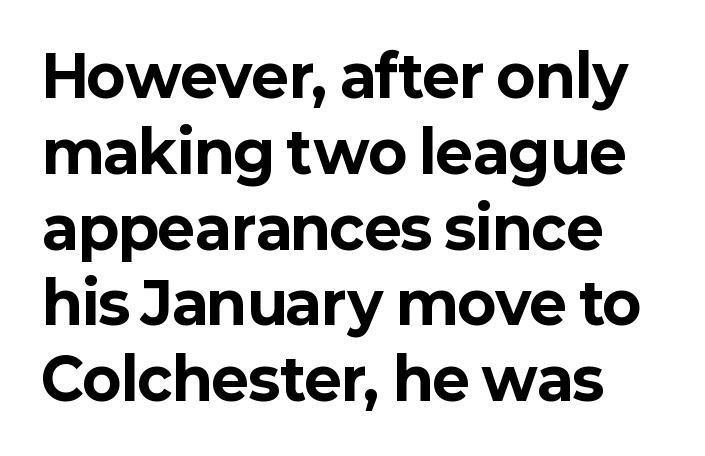
The image shows 57 px bold sans-serif type, upright; set normal line spacing (1.33x), normal letter spacing, not underlined; low stroke contrast and a medium x-height.
